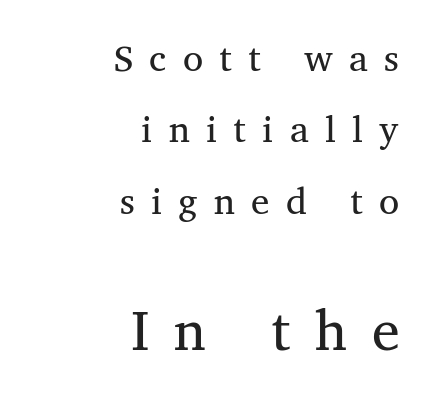
Q: Is the text bold? A: No.
Q: Is the text italic (slanted)? A: No, it is upright.
Q: Is the typeface a serif or a sans-serif typeface? A: Serif.
Q: Is the text underlined? A: No.
Q: How is the paragraph aligned? A: Right-aligned.
Q: Is the spacing between letters normal or unusually wide? A: Unusually wide.
Q: Is the spacing between lines tight, normal or loose? A: Loose.
Q: Which block of text is set in a larger size, the first (top) or the second (bottom)? A: The second (bottom) one.
Q: Width (condensed, normal, or wide)? A: Normal.
Q: Stroke contrast? A: Medium.
Q: x-height? A: Medium.
Q: Monospaced? A: No.
